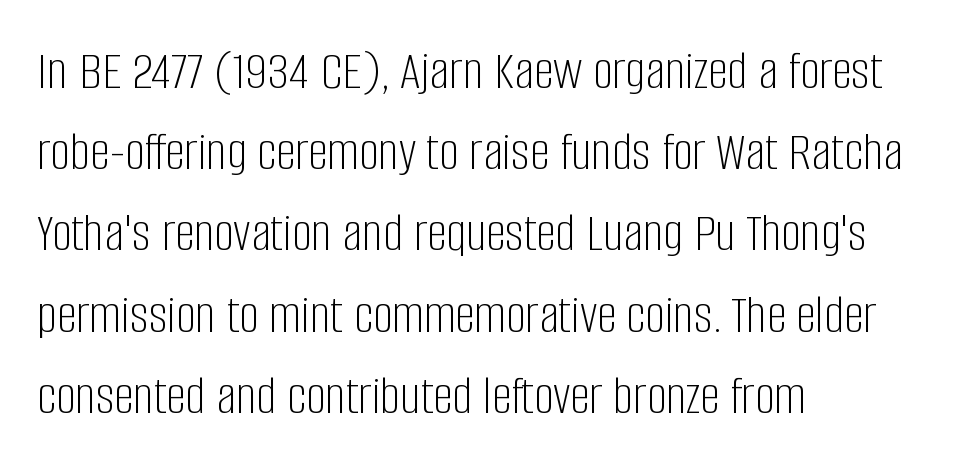
This sample uses plain, unmodified letter spacing. Quick note: interline space is typical. These lines are set flush left with a ragged right edge. Ink coverage per letter is moderate at most.
